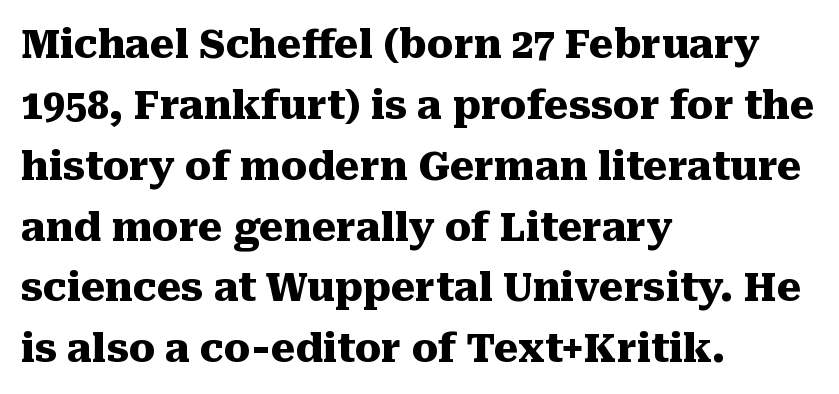
Unlike italic type, these characters show no tilt at all. Beneath every word, the page is bare. Looks like regular typesetting: each glyph gets only the width it needs. A student would call this left alignment; a typographer would say flush left, rag right. Typographically, this falls in the serif category. The tracking reads as untouched default to a designer's eye.
